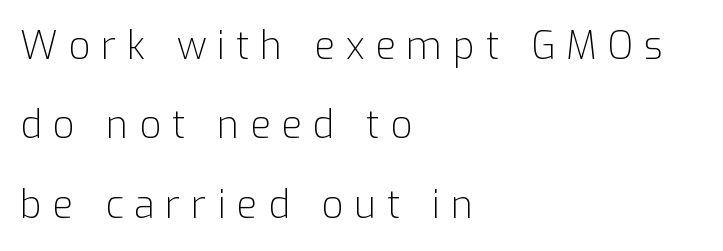
Q: Is the text bold? A: No.
Q: Is the text italic (slanted)? A: No, it is upright.
Q: Is the typeface a serif or a sans-serif typeface? A: Sans-serif.
Q: Is the text underlined? A: No.
Q: How is the paragraph aligned? A: Left-aligned.
Q: Is the spacing between letters normal or unusually wide? A: Unusually wide.
Q: Is the spacing between lines tight, normal or loose? A: Loose.
Q: Width (condensed, normal, or wide)? A: Normal.
Q: Stroke contrast? A: Low.
Q: x-height? A: Medium.
Q: Monospaced? A: No.
